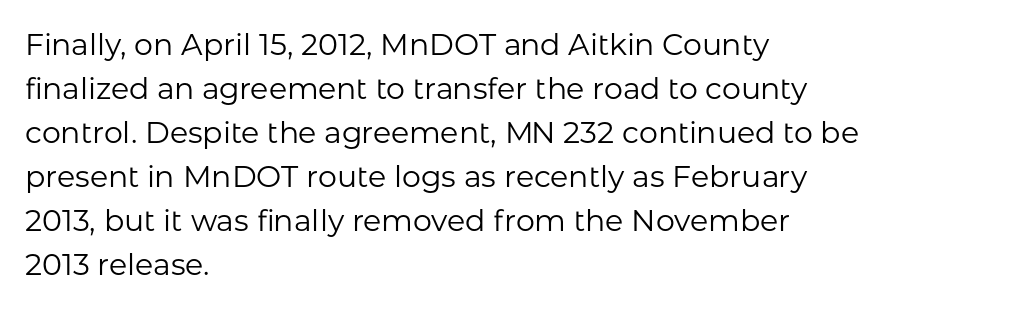
Q: Is the text bold? A: No.
Q: Is the text italic (slanted)? A: No, it is upright.
Q: Is the typeface a serif or a sans-serif typeface? A: Sans-serif.
Q: Is the text underlined? A: No.
Q: How is the paragraph aligned? A: Left-aligned.
Q: Is the spacing between letters normal or unusually wide? A: Normal.
Q: Is the spacing between lines tight, normal or loose? A: Normal.
Q: Width (condensed, normal, or wide)? A: Normal.
Q: Stroke contrast? A: Low.
Q: x-height? A: Medium.
Q: Monospaced? A: No.
